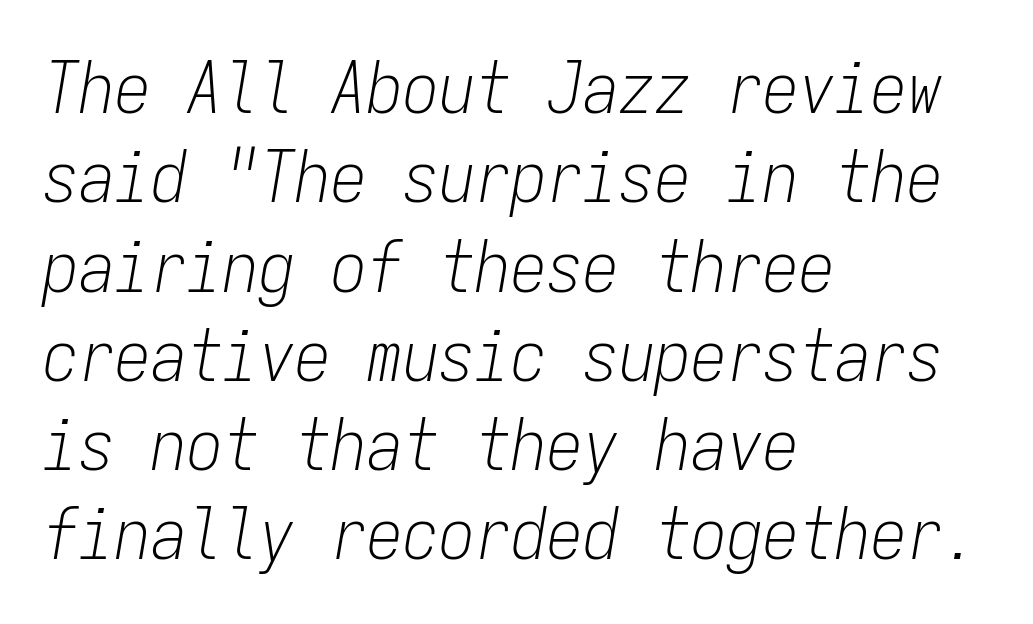
The image shows 72 px light, condensed type, italic (leaning right), monospaced; set left-aligned, line spacing 1.24x, normal letter spacing, not underlined; low stroke contrast and a medium x-height.
